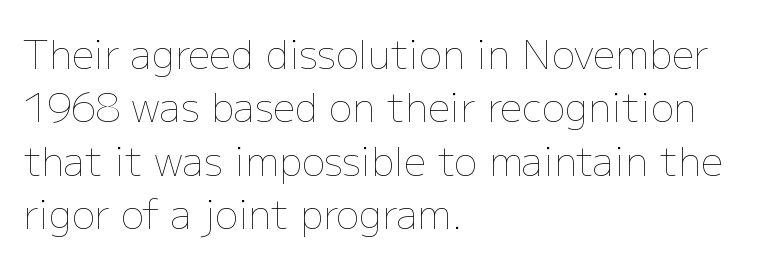
{"italic": "no", "bold": "no", "weight": "thin", "width": "normal", "stroke_contrast": "low", "x_height": "medium", "monospaced": "no", "underline": "no", "align": "left", "line_spacing": "normal", "line_spacing_ratio": 1.37, "letter_spacing": "normal", "letter_spacing_em": 0.0, "glyph_px": 39}
